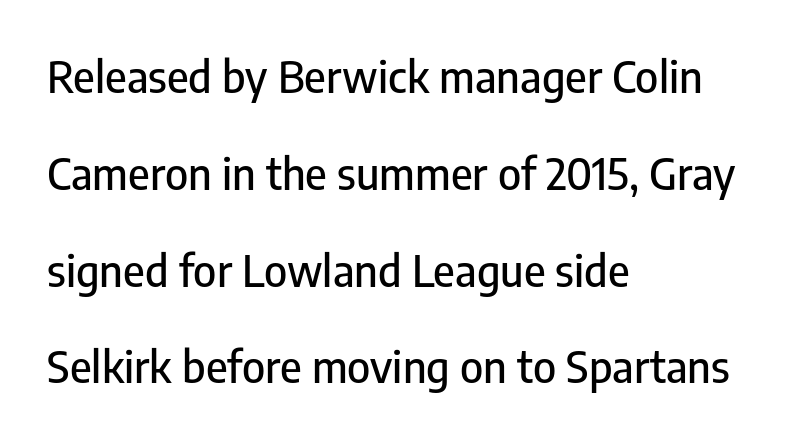
The image shows 44 px condensed sans-serif type, upright; set left-aligned, loose line spacing (2.2x), normal letter spacing, not underlined; low stroke contrast and a medium x-height.
